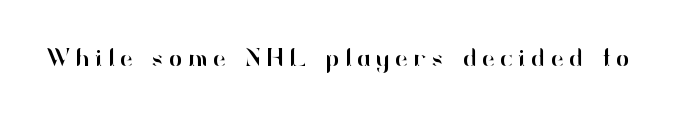
{"italic": "no", "underline": "no", "letter_spacing": "wide", "letter_spacing_em": 0.22, "glyph_px": 25}
